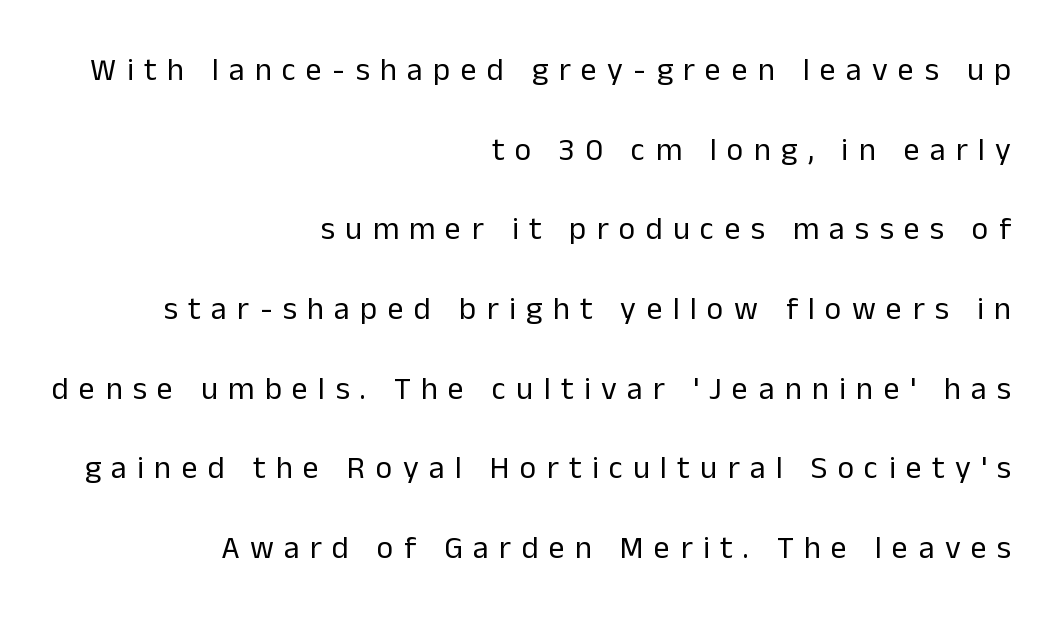
{"serif": "no", "italic": "no", "bold": "no", "weight": "regular", "width": "normal", "stroke_contrast": "low", "x_height": "medium", "monospaced": "no", "underline": "no", "align": "right", "line_spacing": "loose", "line_spacing_ratio": 2.49, "letter_spacing": "wide", "letter_spacing_em": 0.32, "glyph_px": 32}
